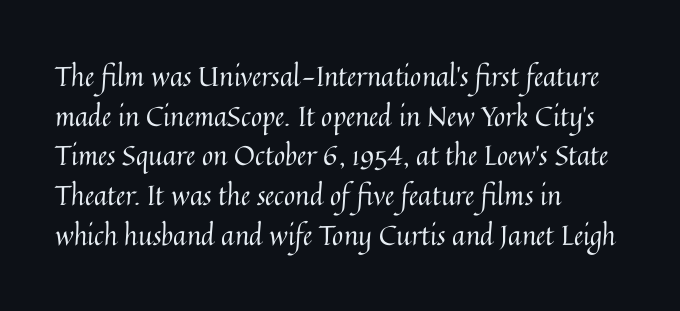
The image shows 27 px text type; set left-aligned, normal line spacing (1.47x), normal letter spacing, not underlined.
